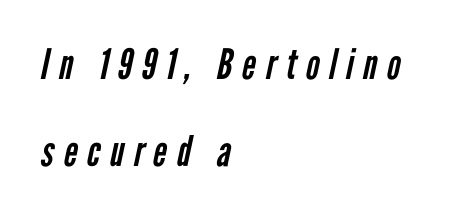
{"serif": "no", "bold": "no", "weight": "regular", "width": "condensed", "stroke_contrast": "low", "x_height": "medium", "monospaced": "no", "underline": "no", "align": "left", "line_spacing": "loose", "line_spacing_ratio": 2.06, "letter_spacing": "wide", "letter_spacing_em": 0.23, "glyph_px": 42}
